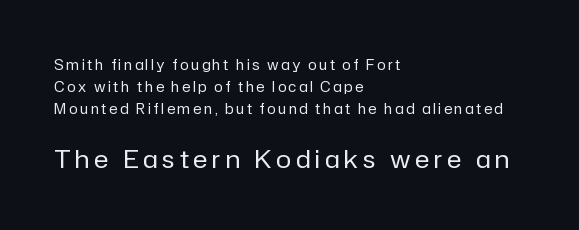
The characters are drawn with everyday or finer stroke widths. The second block has been scaled up relative to the first. These lines were composed using upright roman letters. Normally led — the rows are evenly, conventionally spaced.
